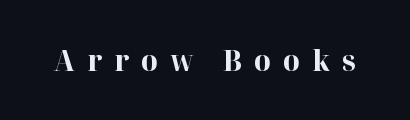
{"serif": "yes", "italic": "no", "bold": "yes", "weight": "bold", "width": "normal", "stroke_contrast": "high", "x_height": "medium", "monospaced": "no", "underline": "no", "letter_spacing": "wide", "letter_spacing_em": 0.41, "glyph_px": 29}
